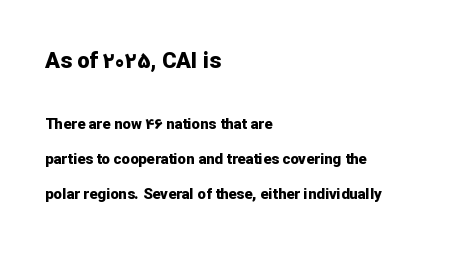
Size contrast runs from large at the top to small at the bottom. Underlining? Definitely not there. These lines stack with their left ends in a neat column. A roman cut, with each character standing at attention.
